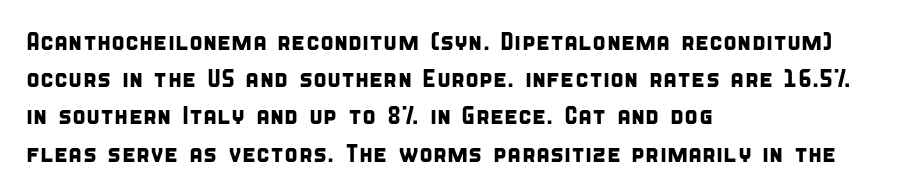
{"underline": "no", "align": "left", "line_spacing": "normal", "line_spacing_ratio": 1.49, "letter_spacing": "normal", "letter_spacing_em": 0.0, "glyph_px": 25}
